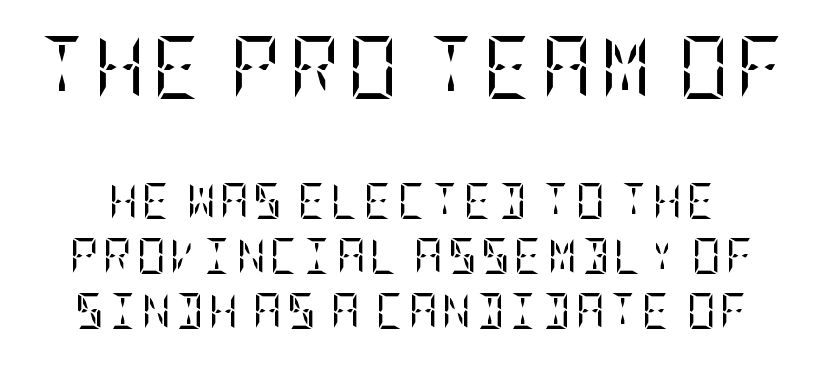
The image shows 63 px regular-weight, condensed serif type, upright; set normal line spacing (1.53x), not underlined; the first (top) block is 1.75x larger; low stroke contrast and a large x-height.
